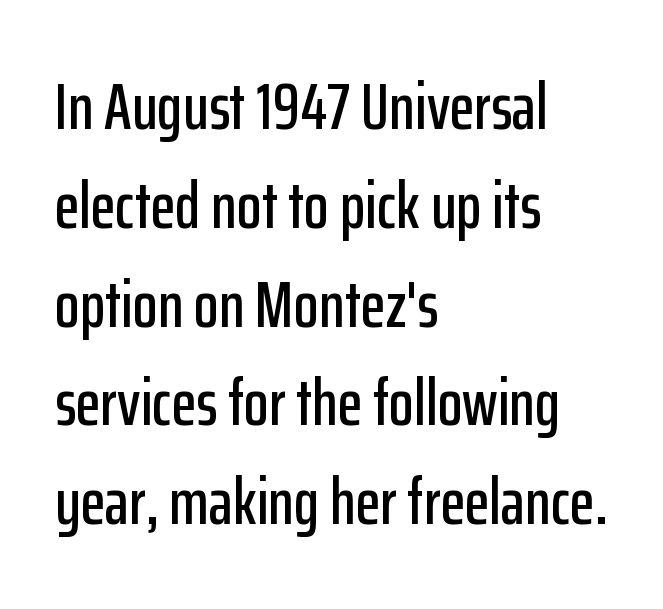
The image shows 65 px condensed sans-serif type, upright; set left-aligned, normal line spacing (1.52x), normal letter spacing, not underlined; low stroke contrast and a medium x-height.
